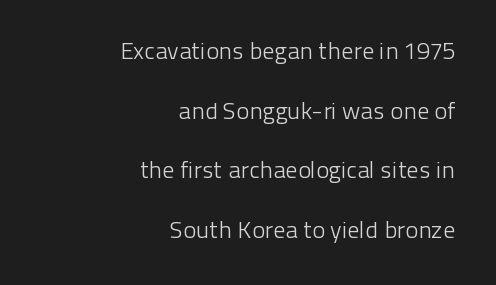
Q: Is the text bold? A: No.
Q: Is the text italic (slanted)? A: No, it is upright.
Q: Is the text underlined? A: No.
Q: How is the paragraph aligned? A: Right-aligned.
Q: Is the spacing between letters normal or unusually wide? A: Normal.
Q: Is the spacing between lines tight, normal or loose? A: Loose.
